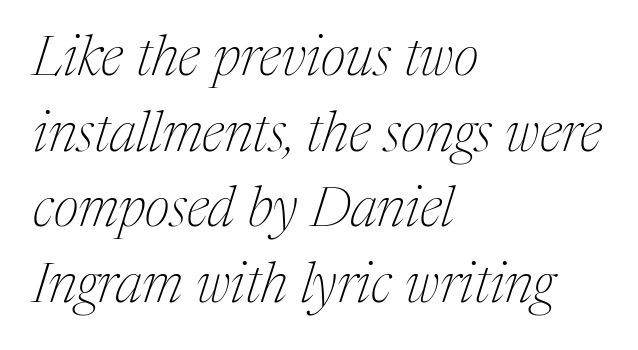
{"serif": "yes", "italic": "yes", "lean": "right", "slant_degrees": 17, "bold": "no", "weight": "thin", "width": "normal", "stroke_contrast": "medium", "x_height": "medium", "monospaced": "no", "underline": "no", "align": "left", "line_spacing": "normal", "line_spacing_ratio": 1.35, "letter_spacing": "normal", "letter_spacing_em": 0.0, "glyph_px": 56}
